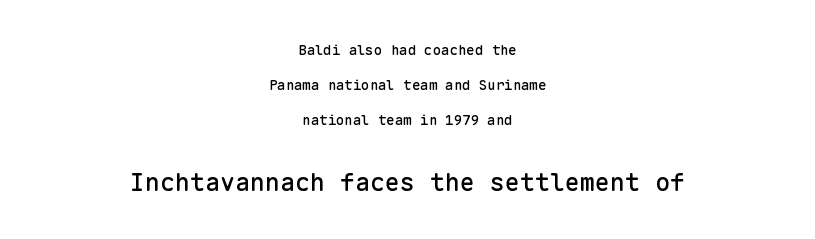
{"italic": "no", "underline": "no", "align": "center", "line_spacing": "loose", "line_spacing_ratio": 2.49, "letter_spacing": "normal", "letter_spacing_em": 0.0, "larger_block": "second", "size_ratio": 1.79, "glyph_px": 25}
